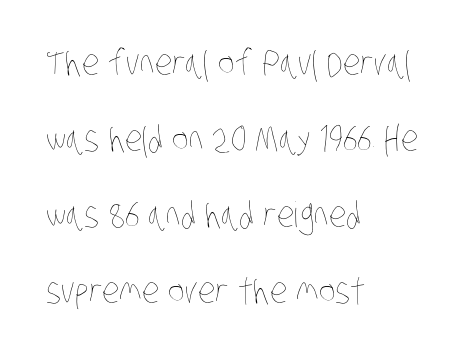
Q: Is the text bold? A: No.
Q: Is the text underlined? A: No.
Q: How is the paragraph aligned? A: Left-aligned.
Q: Is the spacing between letters normal or unusually wide? A: Normal.
Q: Is the spacing between lines tight, normal or loose? A: Loose.
Q: Width (condensed, normal, or wide)? A: Condensed.
Q: Stroke contrast? A: Low.
Q: x-height? A: Large.
Q: Monospaced? A: No.
